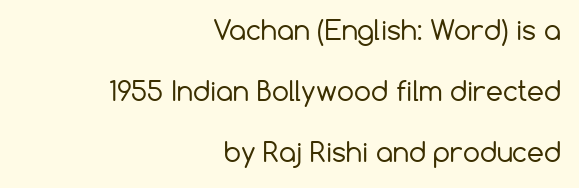
Inter-character spacing is left at the font's built-in metrics. The typography opts for an upright posture over an oblique one. Regarding leading, the lines here are spaced well apart. Stem width sits at or under what a default text font uses. The area under the type is left untouched. Every row of glyphs terminates at an identical x-position on the right.
